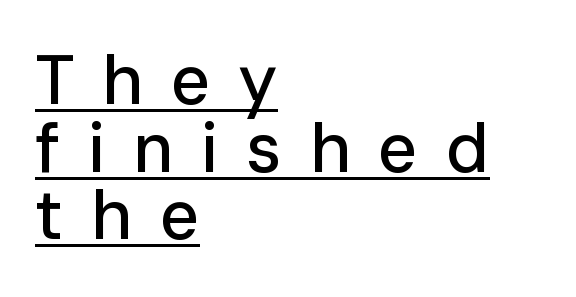
Q: Is the text italic (slanted)? A: No, it is upright.
Q: Is the typeface a serif or a sans-serif typeface? A: Sans-serif.
Q: Is the text underlined? A: Yes.
Q: How is the paragraph aligned? A: Left-aligned.
Q: Is the spacing between letters normal or unusually wide? A: Unusually wide.
Q: Is the spacing between lines tight, normal or loose? A: Tight.
Q: Width (condensed, normal, or wide)? A: Normal.
Q: Stroke contrast? A: Low.
Q: x-height? A: Medium.
Q: Monospaced? A: No.
